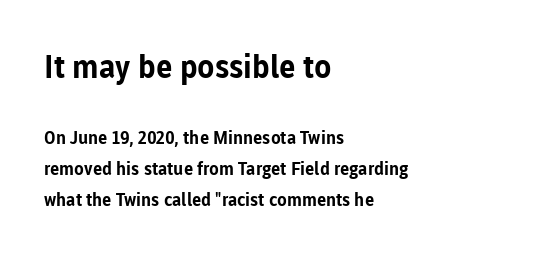
Proportional: the letters do not fall into vertical columns. If you drew a ruler down the left edge, every line would touch it. Ascenders rise straight up at ninety degrees. The string is rendered with underlining switched off. Larger block? The one above; the one below is distinctly smaller.
